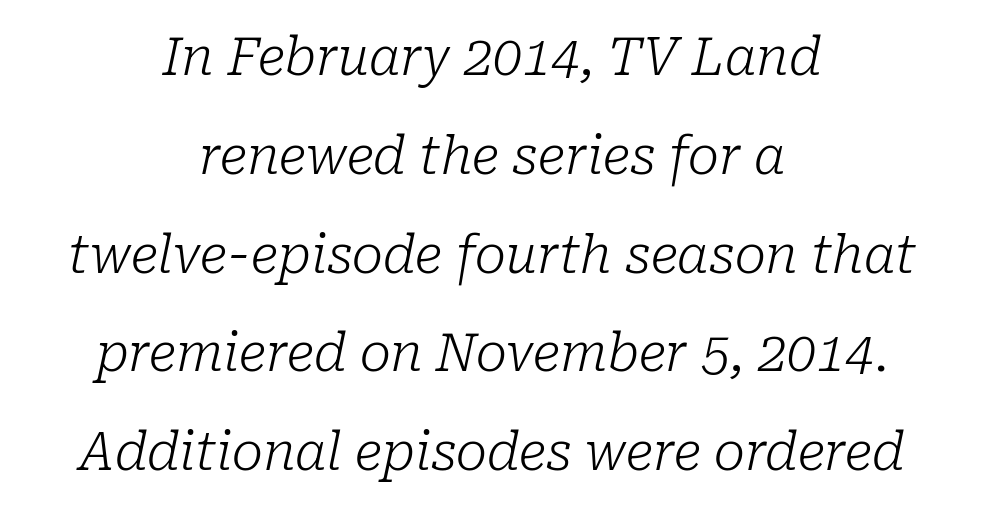
The image shows 52 px light serif type, italic (leaning right); set centered, loose line spacing (1.9x), normal letter spacing, not underlined; low stroke contrast and a medium x-height.
